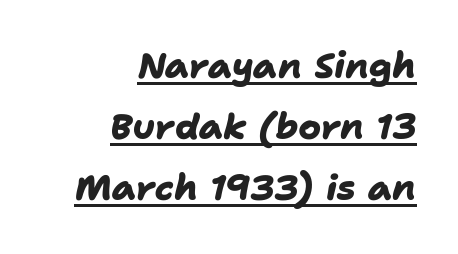
Spacing verdict: proportional, widths tailored to each character. Underline: present. The compositor pushed each line to the right boundary. A sans-serif font was chosen for this passage. The passage shown is emphatically bold.
